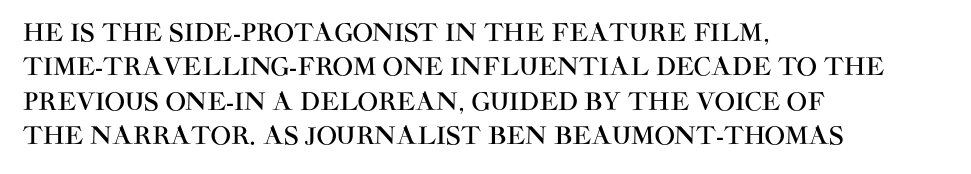
The image shows 24 px text type, upright; set left-aligned, normal line spacing (1.43x), normal letter spacing, not underlined.
